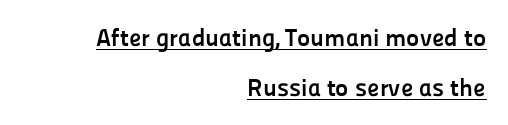
The image shows 25 px bold type, upright; set right-aligned, loose line spacing (2.01x), normal letter spacing, underlined.
